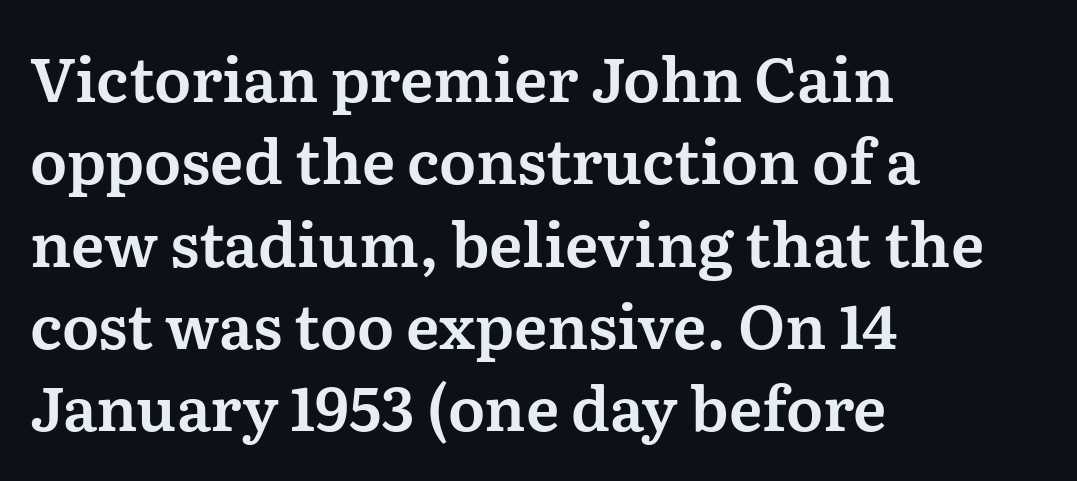
The type sits square on the baseline with zero lean. In CSS terms this would be text-align: left. These lines are rendered in a variable-pitch font. Little horizontal feet cap the strokes, marking this as serif type.
